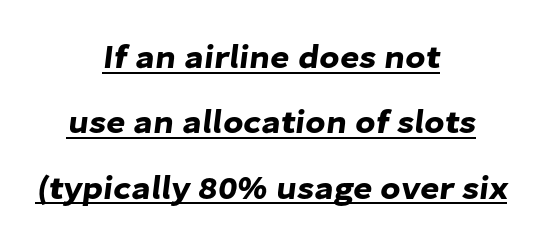
The image shows 33 px sans-serif type; set centered, loose line spacing (1.98x), normal letter spacing, underlined; low stroke contrast and a medium x-height.
